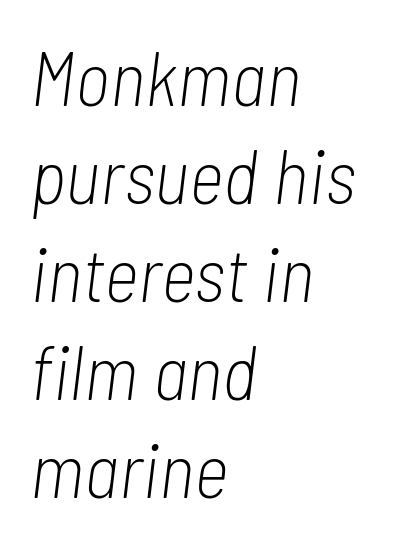
Any mark beneath the type? The region is blank. Alignment: flush left. Rendered with sloped, italic letterforms. Each stroke keeps to a modest, everyday thickness or less.
